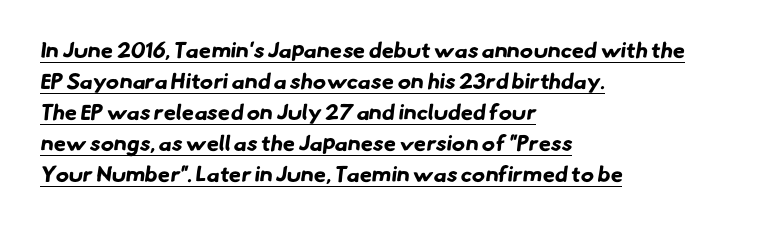
{"bold": "yes", "underline": "yes", "align": "left", "line_spacing": "normal", "line_spacing_ratio": 1.41, "letter_spacing": "normal", "letter_spacing_em": 0.0, "glyph_px": 22}
